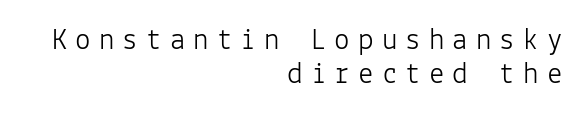
{"serif": "no", "italic": "no", "bold": "no", "weight": "light", "width": "normal", "stroke_contrast": "low", "x_height": "medium", "monospaced": "yes", "underline": "no", "align": "right", "line_spacing": "tight", "line_spacing_ratio": 1.11, "letter_spacing": "wide", "letter_spacing_em": 0.26, "glyph_px": 31}
